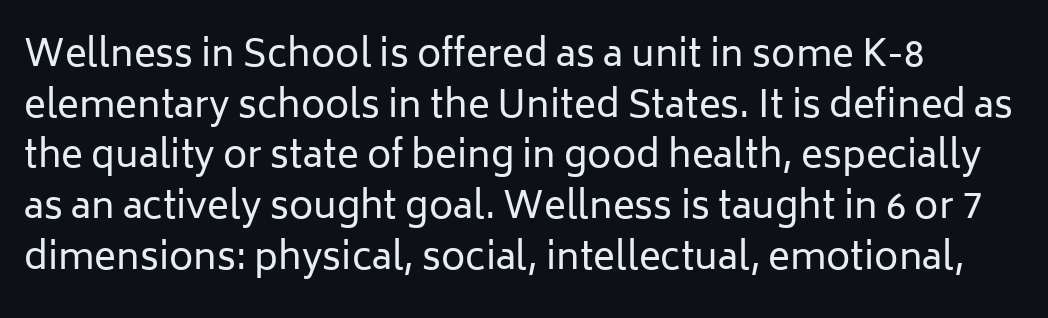
The image shows 37 px regular-weight sans-serif type, upright; set normal line spacing (1.37x), normal letter spacing, not underlined; low stroke contrast and a medium x-height.
